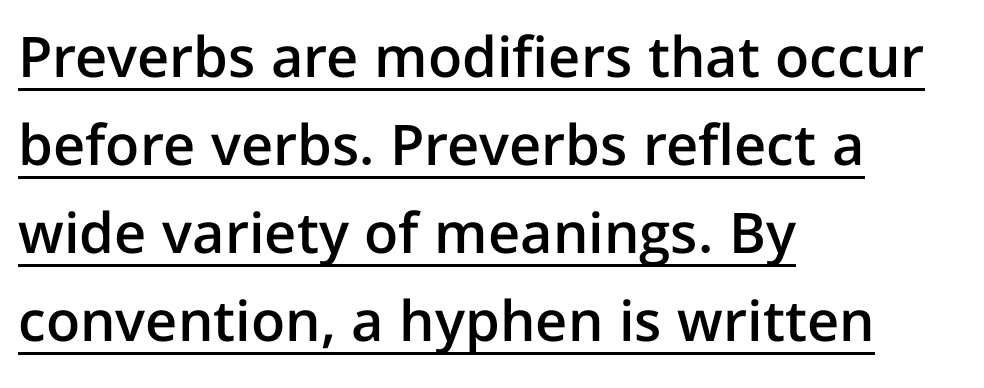
Like a heading marked for emphasis, these lines bear an underscore. This sample has the flowing, uneven cadence of proportional lettering. Summary of weight: moderately heavy, a semibold. Tall strokes in this sample are plumb rather than angled. Compared with typical paragraphs, the rows here are spaced about the same.
